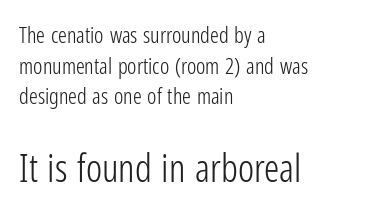
The image shows 38 px light, condensed sans-serif type, upright; set left-aligned, normal line spacing (1.39x), normal letter spacing, not underlined; the second (bottom) block is 1.73x larger; low stroke contrast and a medium x-height.
